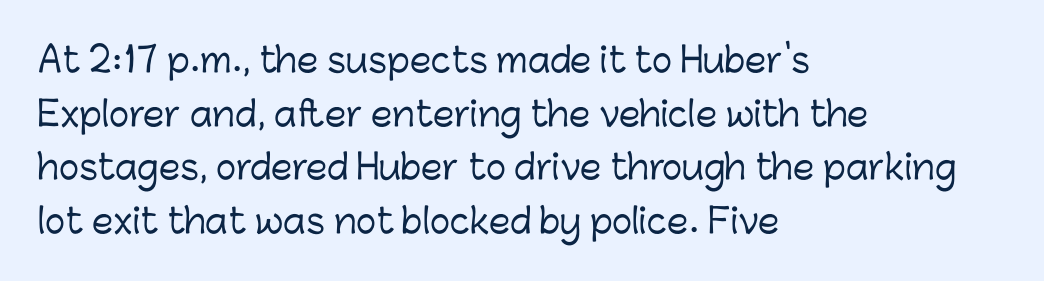
{"serif": "no", "italic": "no", "width": "normal", "stroke_contrast": "low", "x_height": "medium", "monospaced": "no", "underline": "no", "align": "left", "line_spacing": "normal", "line_spacing_ratio": 1.58, "letter_spacing": "normal", "letter_spacing_em": 0.0, "glyph_px": 34}
